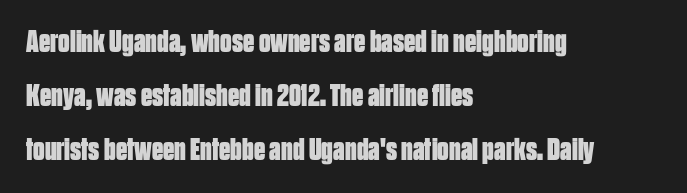
Q: Is the text bold? A: Yes.
Q: Is the text italic (slanted)? A: No, it is upright.
Q: Is the typeface a serif or a sans-serif typeface? A: Sans-serif.
Q: Is the text underlined? A: No.
Q: How is the paragraph aligned? A: Left-aligned.
Q: Is the spacing between letters normal or unusually wide? A: Normal.
Q: Is the spacing between lines tight, normal or loose? A: Normal.
Q: Width (condensed, normal, or wide)? A: Condensed.
Q: Stroke contrast? A: Low.
Q: x-height? A: Large.
Q: Monospaced? A: No.
